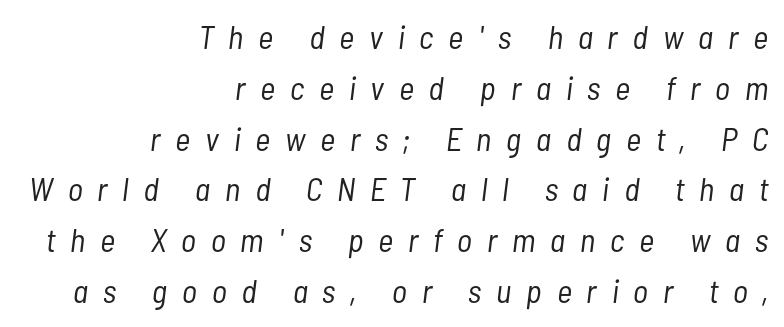
{"italic": "yes", "lean": "right", "slant_degrees": 7, "bold": "no", "weight": "light", "width": "condensed", "stroke_contrast": "low", "x_height": "medium", "monospaced": "no", "underline": "no", "align": "right", "line_spacing": "normal", "line_spacing_ratio": 1.54, "letter_spacing": "wide", "letter_spacing_em": 0.45, "glyph_px": 33}
